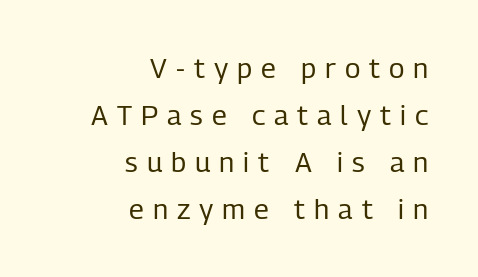
The image shows 28 px regular-weight, condensed sans-serif type, upright; set right-aligned, normal line spacing (1.68x), unusually wide letter spacing (+0.32 em), not underlined; low stroke contrast and a medium x-height.
